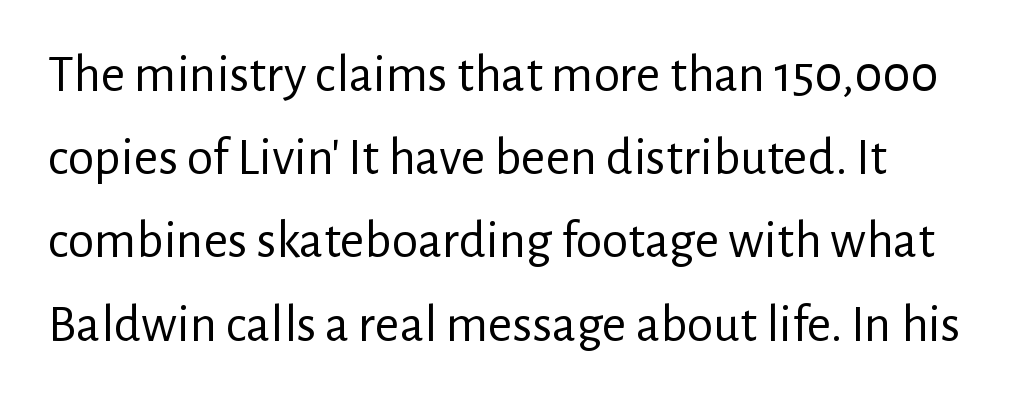
The vertical gap from one line to the next is medium. Each letter keeps its own natural width here, so spacing adapts to shape. No word sits above an underline. What stands out about the letter spacing? Nothing — it is the standard amount.
